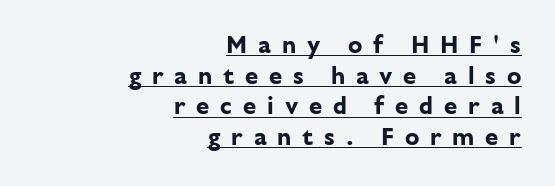
Q: Is the text bold? A: Yes.
Q: Is the text italic (slanted)? A: No, it is upright.
Q: Is the text underlined? A: Yes.
Q: How is the paragraph aligned? A: Right-aligned.
Q: Is the spacing between letters normal or unusually wide? A: Unusually wide.
Q: Is the spacing between lines tight, normal or loose? A: Normal.
